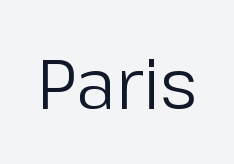
Q: Is the text bold? A: No.
Q: Is the text italic (slanted)? A: No, it is upright.
Q: Is the typeface a serif or a sans-serif typeface? A: Sans-serif.
Q: Is the text underlined? A: No.
Q: Is the spacing between letters normal or unusually wide? A: Normal.
Q: Width (condensed, normal, or wide)? A: Normal.
Q: Stroke contrast? A: Low.
Q: x-height? A: Medium.
Q: Monospaced? A: No.
